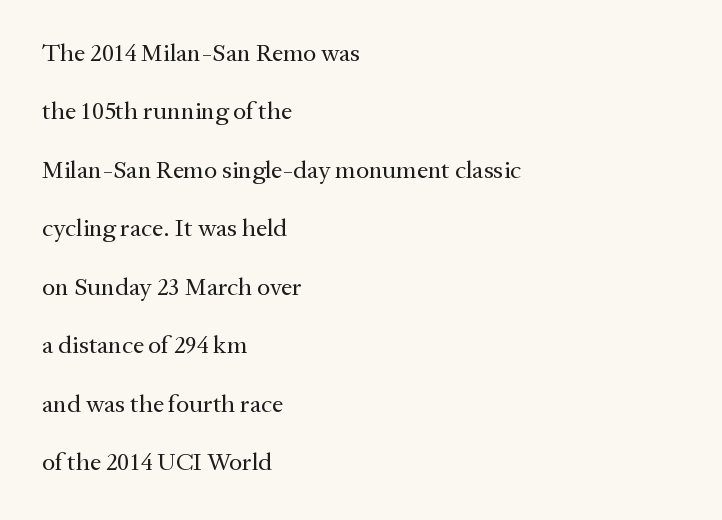
The image shows 25 px text type, upright; set left-aligned, loose line spacing (2.34x), normal letter spacing, not underlined.
